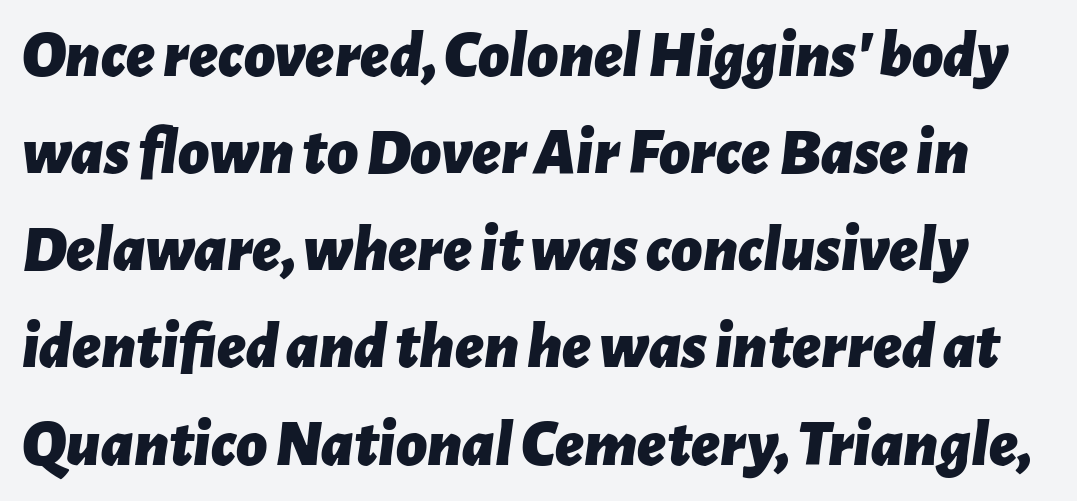
Quick note: italic. You could call the tracking neutral — neither tight nor loose. A typesetter would call this leading conventional body-copy spacing. The rendering uses natural spacing where letterforms have individual widths.
